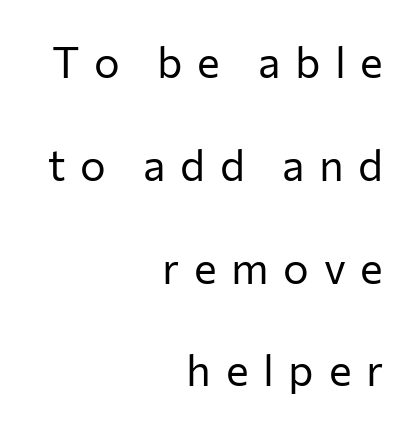
The image shows 43 px regular-weight sans-serif type, upright; set right-aligned, loose line spacing (2.39x), unusually wide letter spacing (+0.34 em), not underlined; low stroke contrast and a medium x-height.
